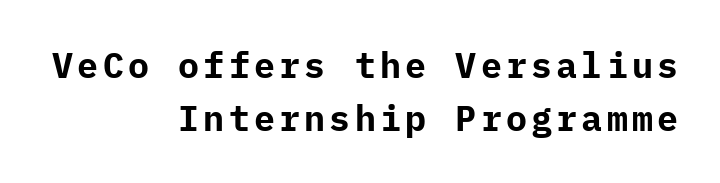
Q: Is the text bold? A: Yes.
Q: Is the text italic (slanted)? A: No, it is upright.
Q: Is the typeface a serif or a sans-serif typeface? A: Sans-serif.
Q: Is the text underlined? A: No.
Q: How is the paragraph aligned? A: Right-aligned.
Q: Is the spacing between lines tight, normal or loose? A: Normal.
Q: Width (condensed, normal, or wide)? A: Normal.
Q: Stroke contrast? A: Low.
Q: x-height? A: Medium.
